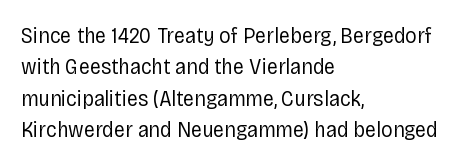
{"italic": "no", "bold": "no", "underline": "no", "align": "left", "line_spacing": "normal", "line_spacing_ratio": 1.36, "letter_spacing": "normal", "letter_spacing_em": 0.0, "glyph_px": 23}
